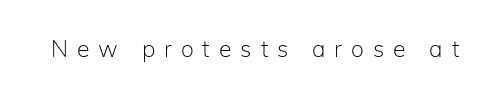
Q: Is the text bold? A: No.
Q: Is the text italic (slanted)? A: No, it is upright.
Q: Is the text underlined? A: No.
Q: Is the spacing between letters normal or unusually wide? A: Unusually wide.
